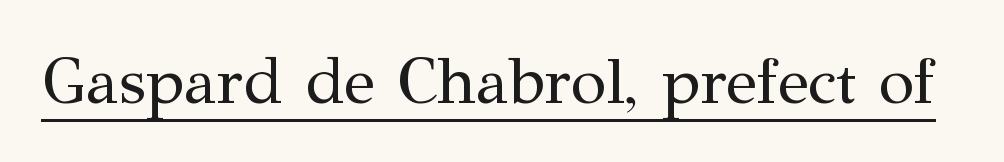
The image shows 65 px regular-weight serif type, upright; set normal letter spacing, underlined; medium stroke contrast and a medium x-height.
